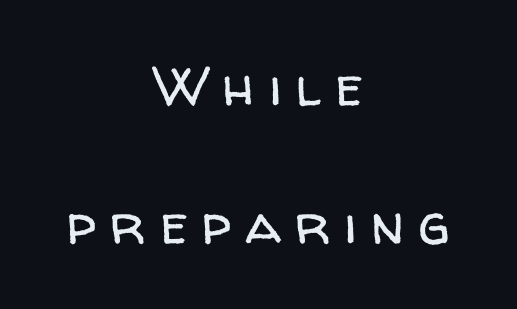
The image shows 56 px regular-weight sans-serif type, upright; set centered, loose line spacing (2.46x), unusually wide letter spacing (+0.25 em), not underlined; low stroke contrast and a medium x-height.
